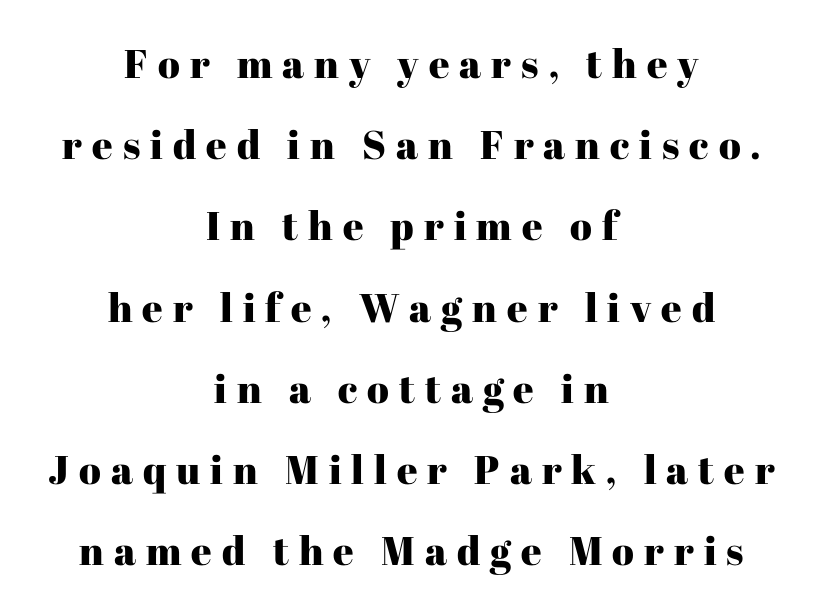
{"serif": "yes", "italic": "no", "width": "normal", "stroke_contrast": "high", "x_height": "medium", "monospaced": "no", "underline": "no", "align": "center", "line_spacing": "loose", "line_spacing_ratio": 2.03, "letter_spacing": "wide", "letter_spacing_em": 0.25, "glyph_px": 40}
